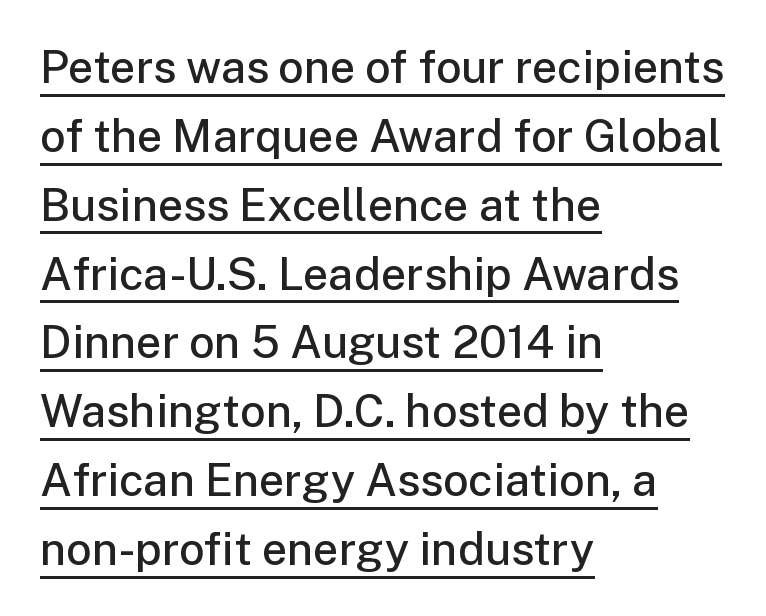
The image shows 45 px semibold sans-serif type, upright; set left-aligned, normal line spacing (1.53x), normal letter spacing, underlined; low stroke contrast and a medium x-height.
